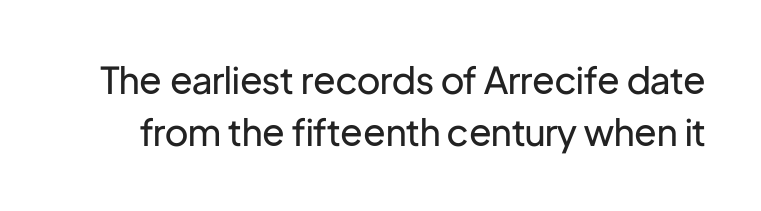
{"serif": "no", "italic": "no", "bold": "no", "weight": "regular", "width": "normal", "stroke_contrast": "low", "x_height": "medium", "monospaced": "no", "underline": "no", "line_spacing": "normal", "line_spacing_ratio": 1.41, "letter_spacing": "normal", "letter_spacing_em": 0.0, "glyph_px": 37}
